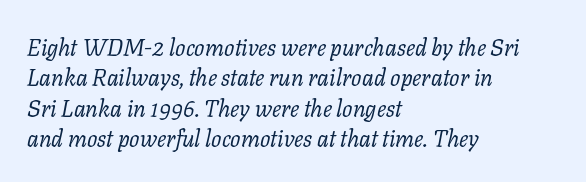
The image shows 23 px text type, italic (leaning right); set left-aligned, normal line spacing (1.32x), normal letter spacing, not underlined.
